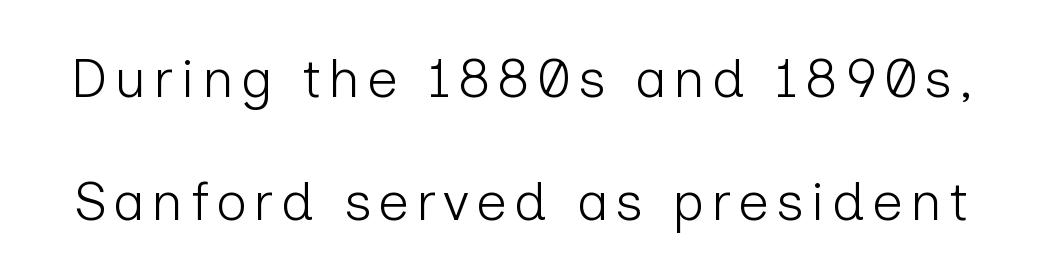
{"serif": "no", "italic": "no", "bold": "no", "weight": "light", "width": "normal", "stroke_contrast": "low", "x_height": "medium", "monospaced": "no", "underline": "no", "line_spacing": "loose", "line_spacing_ratio": 2.28, "glyph_px": 54}
